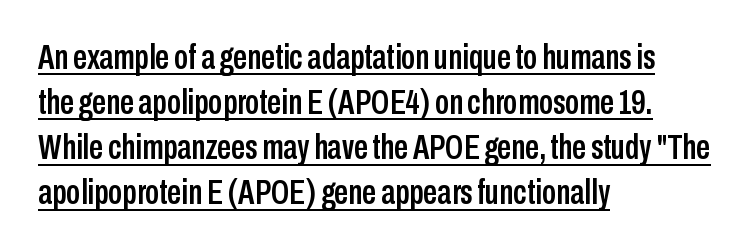
Q: Is the text italic (slanted)? A: No, it is upright.
Q: Is the typeface a serif or a sans-serif typeface? A: Sans-serif.
Q: Is the text underlined? A: Yes.
Q: How is the paragraph aligned? A: Left-aligned.
Q: Is the spacing between letters normal or unusually wide? A: Normal.
Q: Is the spacing between lines tight, normal or loose? A: Normal.
Q: Width (condensed, normal, or wide)? A: Condensed.
Q: Stroke contrast? A: Low.
Q: x-height? A: Medium.
Q: Monospaced? A: No.
